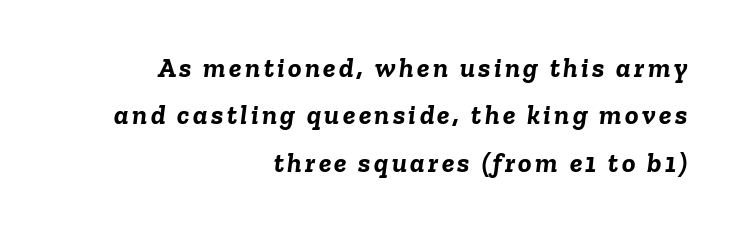
Beneath every word, the page is bare. Quick note: italic. I'd describe the lettering as bold — thick and assertive. The line-height multiplier appears to be the usual default.
